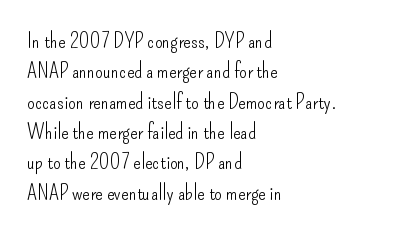
The image shows 22 px text type, upright; set left-aligned, normal line spacing (1.38x), normal letter spacing, not underlined.
